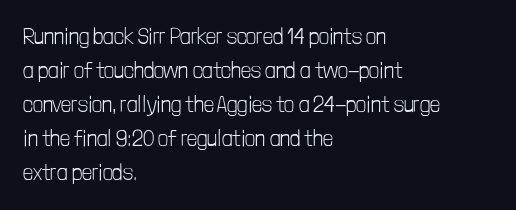
Q: Is the text bold? A: No.
Q: Is the text italic (slanted)? A: No, it is upright.
Q: Is the text underlined? A: No.
Q: How is the paragraph aligned? A: Left-aligned.
Q: Is the spacing between letters normal or unusually wide? A: Normal.
Q: Is the spacing between lines tight, normal or loose? A: Normal.
